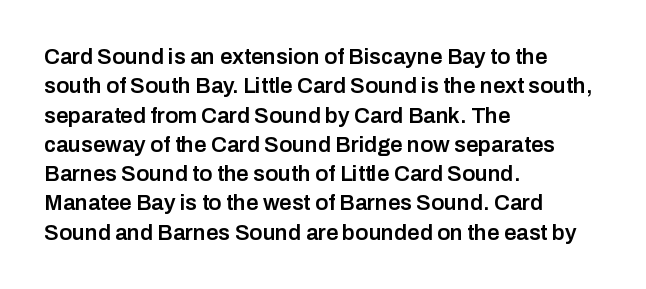
The image shows 22 px text type, upright; set left-aligned, normal line spacing (1.33x), normal letter spacing, not underlined.
